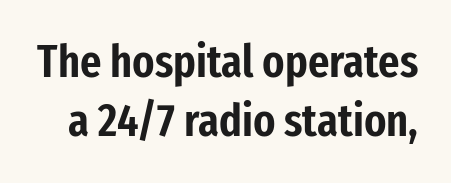
Q: Is the text italic (slanted)? A: No, it is upright.
Q: Is the typeface a serif or a sans-serif typeface? A: Sans-serif.
Q: Is the text underlined? A: No.
Q: Is the spacing between letters normal or unusually wide? A: Normal.
Q: Is the spacing between lines tight, normal or loose? A: Normal.
Q: Width (condensed, normal, or wide)? A: Condensed.
Q: Stroke contrast? A: Low.
Q: x-height? A: Medium.
Q: Monospaced? A: No.
